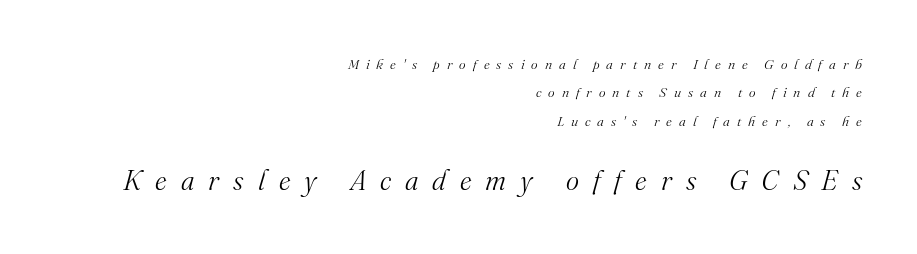
Q: Is the text bold? A: No.
Q: Is the text italic (slanted)? A: Yes, it leans right by about 16 degrees.
Q: Is the typeface a serif or a sans-serif typeface? A: Serif.
Q: Is the text underlined? A: No.
Q: How is the paragraph aligned? A: Right-aligned.
Q: Is the spacing between letters normal or unusually wide? A: Unusually wide.
Q: Is the spacing between lines tight, normal or loose? A: Loose.
Q: Which block of text is set in a larger size, the first (top) or the second (bottom)? A: The second (bottom) one.
Q: Width (condensed, normal, or wide)? A: Normal.
Q: Stroke contrast? A: Medium.
Q: x-height? A: Small.
Q: Monospaced? A: No.
